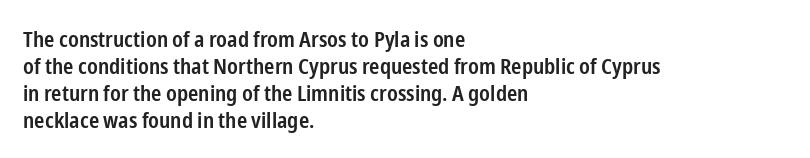
Letters rest on an invisible, unmarked baseline. Notice how the stems are strictly vertical — no italics here. In terms of letterspacing, this is plain default setting. This is moderately heavy type, rendered in semibold. Reading down the block, your eye returns to a fixed left position each line.
